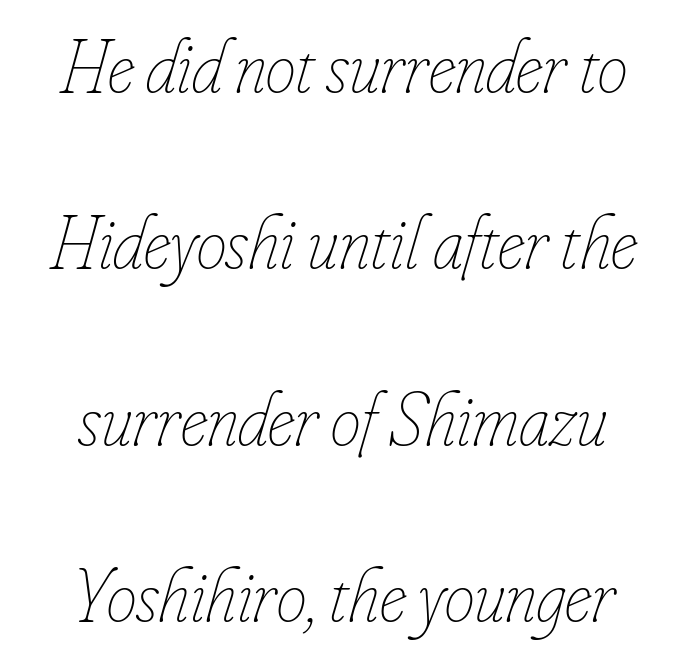
Yep, that's italic — everything's leaning. Is this a heavy cut? Hardly; it is regular or lighter. Line starts and ends both wander, symmetrically. The letters sit at their default tracking, neither squeezed nor spread. Does the leading feel generous? Absolutely, it's lavish.
